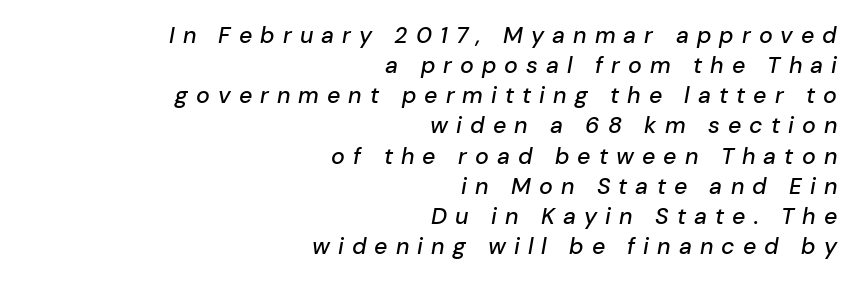
Alignment: flush right. The lines sit at an ordinary, default distance from one another. The rendering applies a slant to the glyphs. Between one letter and the next there's a generous, obvious gap. Only glyphs here, with clear space below each row.
